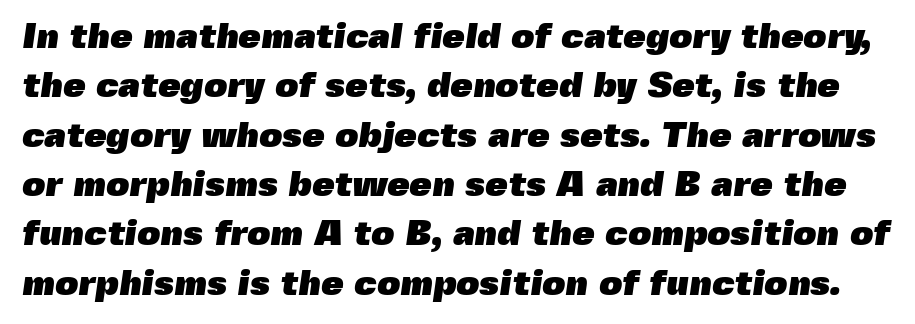
The image shows 36 px heavy sans-serif type; set normal line spacing (1.37x), normal letter spacing, not underlined; a medium x-height.
